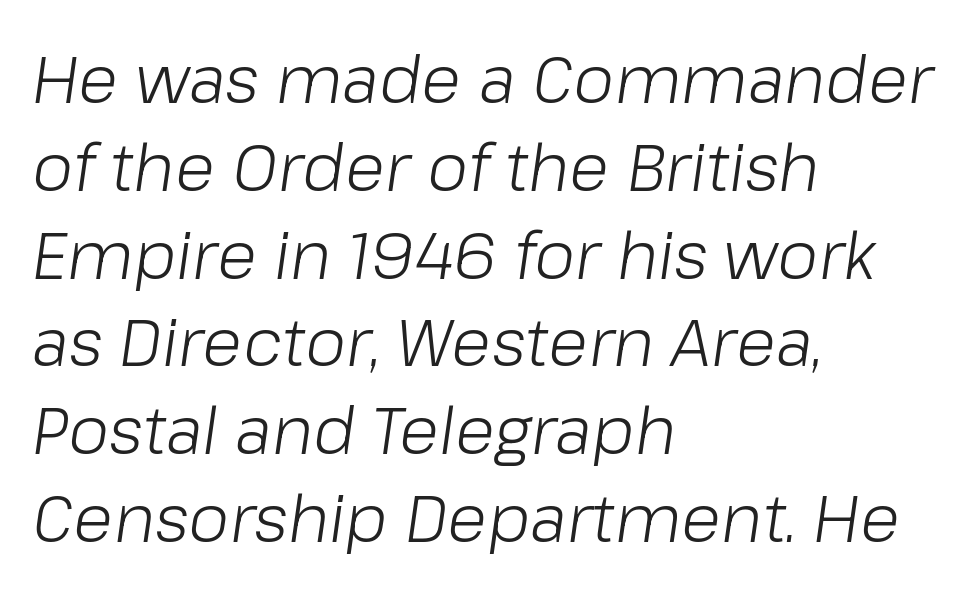
This reads as an unemphasized weight, regular at the heaviest. The vertical gap from one line to the next is medium. Looks like regular typesetting: each glyph gets only the width it needs. In terms of posture, this sample is oblique. Is the block centered? No — it sits flush against the left margin.
